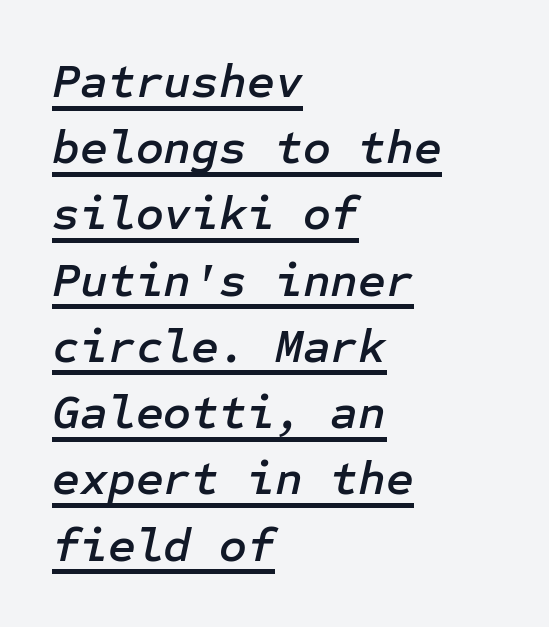
An italicized treatment has been applied to the whole sample. In CSS terms this would be text-align: left. What stands out about the letter spacing? Nothing — it is the standard amount. In terms of leading, this rendering sits right in the middle.
